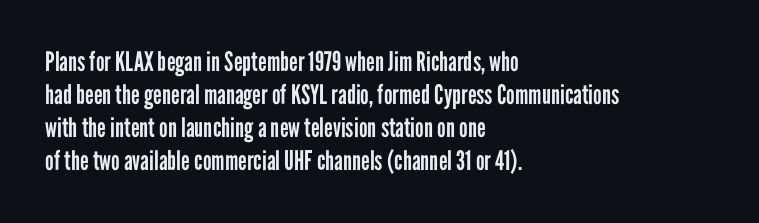
Q: Is the text bold? A: No.
Q: Is the text italic (slanted)? A: No, it is upright.
Q: Is the text underlined? A: No.
Q: How is the paragraph aligned? A: Left-aligned.
Q: Is the spacing between letters normal or unusually wide? A: Normal.
